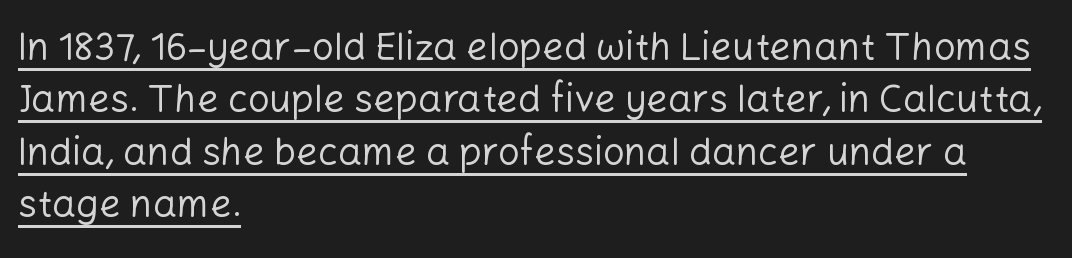
The image shows 38 px regular-weight sans-serif type, upright; set left-aligned, normal line spacing (1.38x), normal letter spacing, underlined; low stroke contrast and a medium x-height.
